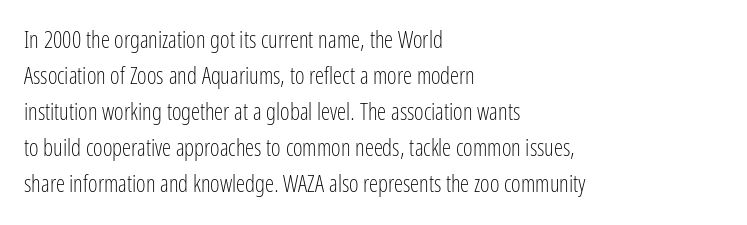
Q: Is the text bold? A: No.
Q: Is the text italic (slanted)? A: No, it is upright.
Q: Is the text underlined? A: No.
Q: How is the paragraph aligned? A: Left-aligned.
Q: Is the spacing between letters normal or unusually wide? A: Normal.
Q: Is the spacing between lines tight, normal or loose? A: Normal.
